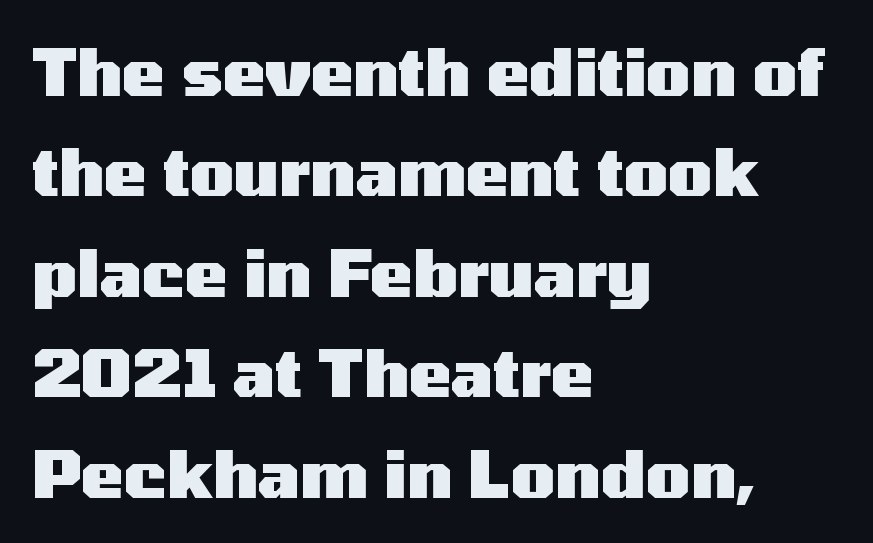
You could call the tracking neutral — neither tight nor loose. The glyphs are unaccompanied by any horizontal stroke below them. The face used here is proportionally spaced, like ordinary book or web type. Italic? Not at all — the glyphs are vertical. These lines sit exactly where default settings would place them.
